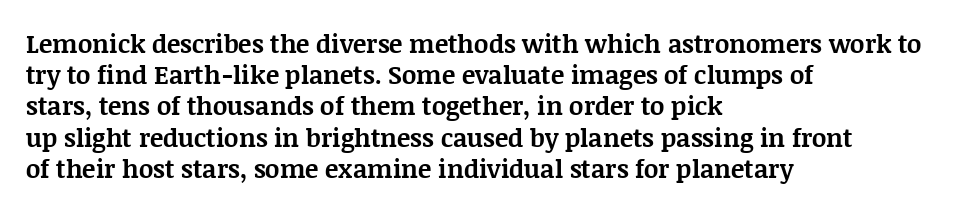
The image shows 25 px bold type, upright; set left-aligned, normal line spacing (1.25x), normal letter spacing, not underlined.
